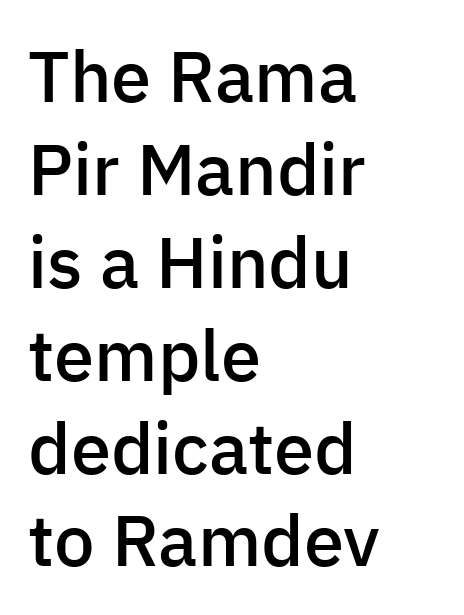
{"serif": "no", "italic": "no", "bold": "semi", "weight": "semibold", "width": "normal", "stroke_contrast": "low", "x_height": "medium", "monospaced": "no", "underline": "no", "align": "left", "line_spacing": "normal", "line_spacing_ratio": 1.29, "letter_spacing": "normal", "letter_spacing_em": 0.0, "glyph_px": 72}
